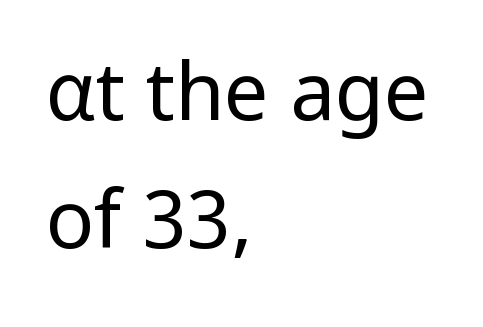
Q: Is the text bold? A: No.
Q: Is the text italic (slanted)? A: No, it is upright.
Q: Is the typeface a serif or a sans-serif typeface? A: Sans-serif.
Q: Is the text underlined? A: No.
Q: How is the paragraph aligned? A: Left-aligned.
Q: Is the spacing between letters normal or unusually wide? A: Normal.
Q: Is the spacing between lines tight, normal or loose? A: Normal.
Q: Width (condensed, normal, or wide)? A: Normal.
Q: Stroke contrast? A: Low.
Q: x-height? A: Medium.
Q: Monospaced? A: No.
